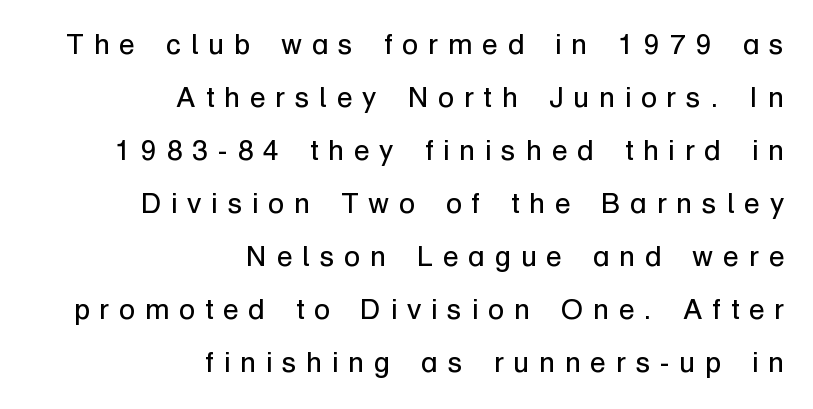
Q: Is the text bold? A: No.
Q: Is the text italic (slanted)? A: No, it is upright.
Q: Is the typeface a serif or a sans-serif typeface? A: Sans-serif.
Q: Is the text underlined? A: No.
Q: How is the paragraph aligned? A: Right-aligned.
Q: Is the spacing between letters normal or unusually wide? A: Unusually wide.
Q: Width (condensed, normal, or wide)? A: Normal.
Q: Stroke contrast? A: Low.
Q: x-height? A: Medium.
Q: Monospaced? A: No.
